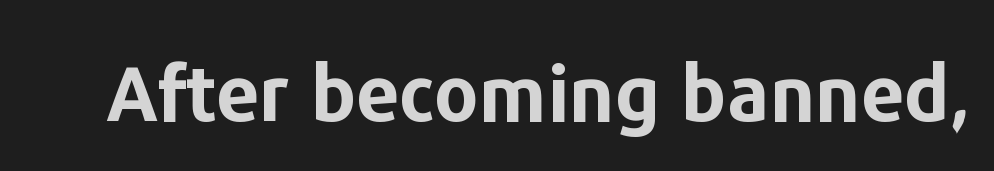
The tracking reads as untouched default to a designer's eye. The typeface chosen for these lines omits serifs. Looks like regular typesetting: each glyph gets only the width it needs. Set as a true bold cut, around the 700 mark.
